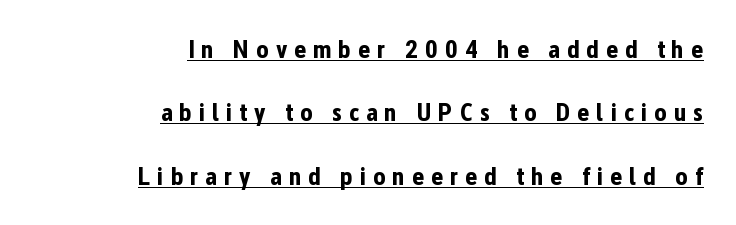
Q: Is the text bold? A: Yes.
Q: Is the text italic (slanted)? A: No, it is upright.
Q: Is the text underlined? A: Yes.
Q: How is the paragraph aligned? A: Right-aligned.
Q: Is the spacing between letters normal or unusually wide? A: Unusually wide.
Q: Is the spacing between lines tight, normal or loose? A: Loose.
